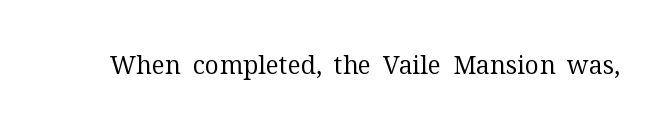
The rendering keeps characters at their native spacing. The font sits on the lighter half of the weight spectrum, regular included. Quick note: underline off. Is there any slant? The stems are plumb.
